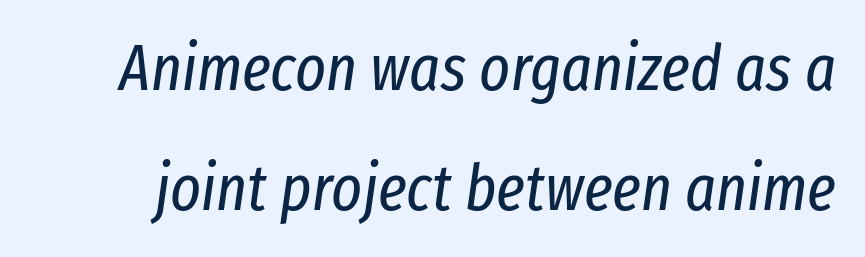
This rendering features lettering with no underline. Between one letter and the next there's only the usual sliver of space. Rendered with sloped, italic letterforms. The letters look calm and open, with moderate or lighter stems.
